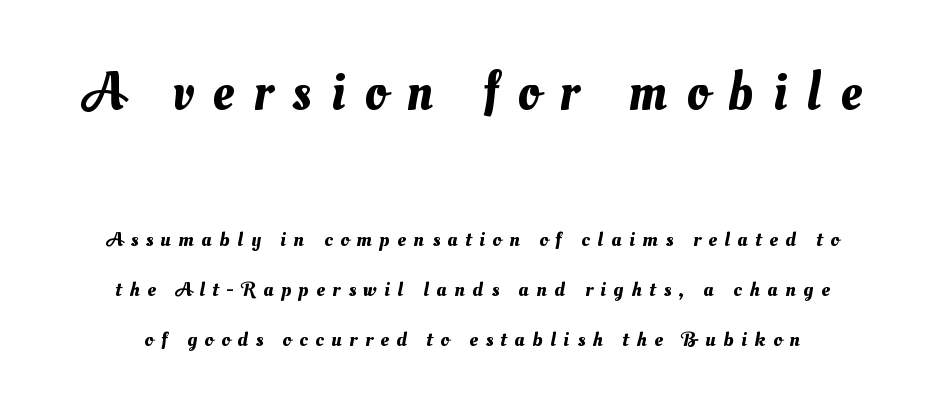
Q: Is the text underlined? A: No.
Q: Is the spacing between letters normal or unusually wide? A: Unusually wide.
Q: Is the spacing between lines tight, normal or loose? A: Loose.
Q: Which block of text is set in a larger size, the first (top) or the second (bottom)? A: The first (top) one.
Q: Width (condensed, normal, or wide)? A: Normal.
Q: Stroke contrast? A: Medium.
Q: x-height? A: Small.
Q: Monospaced? A: No.
